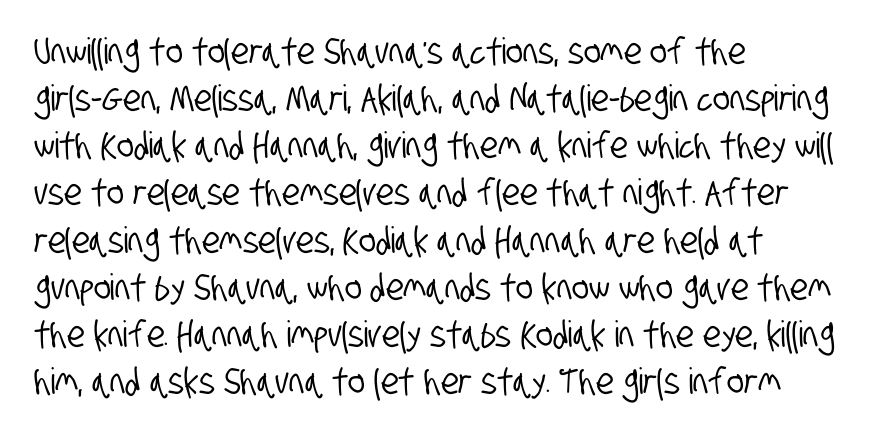
{"serif": "no", "width": "condensed", "stroke_contrast": "low", "x_height": "large", "monospaced": "no", "underline": "no", "align": "left", "line_spacing": "normal", "line_spacing_ratio": 1.31, "letter_spacing": "normal", "letter_spacing_em": 0.0, "glyph_px": 36}
